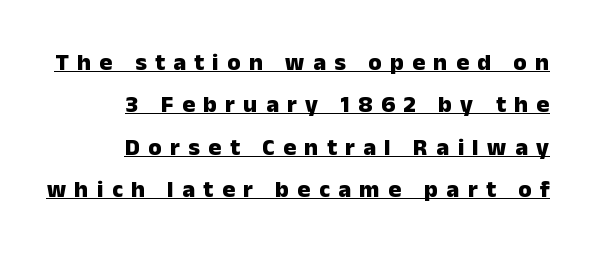
{"italic": "no", "bold": "yes", "underline": "yes", "align": "right", "line_spacing_ratio": 1.77, "letter_spacing": "wide", "letter_spacing_em": 0.35, "glyph_px": 24}
